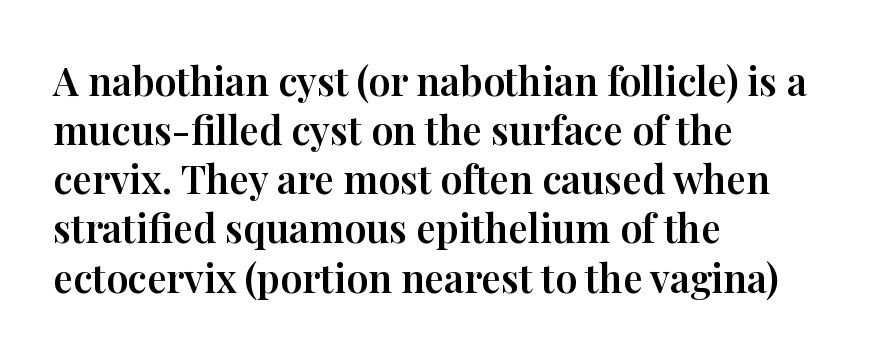
Tracking here is standard; glyphs follow each other at the usual distance. Clear beneath every line of the passage. Does the leading feel generous? No, just average. A typesetter would mark this as roman, not italic. If you drew a ruler down the left edge, every line would touch it.
